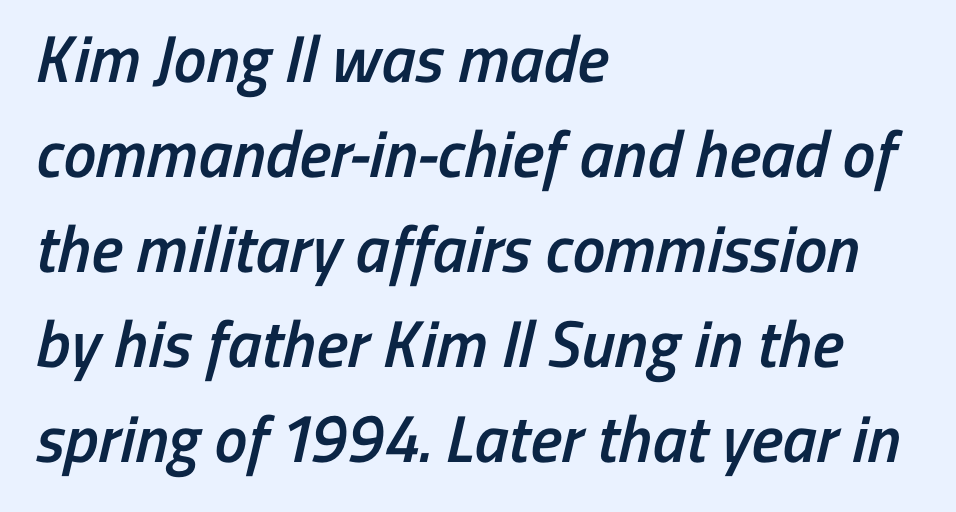
{"serif": "no", "bold": "semi", "weight": "semibold", "width": "condensed", "stroke_contrast": "low", "x_height": "medium", "monospaced": "no", "underline": "no", "align": "left", "line_spacing": "normal", "line_spacing_ratio": 1.44, "letter_spacing": "normal", "letter_spacing_em": 0.0, "glyph_px": 66}
